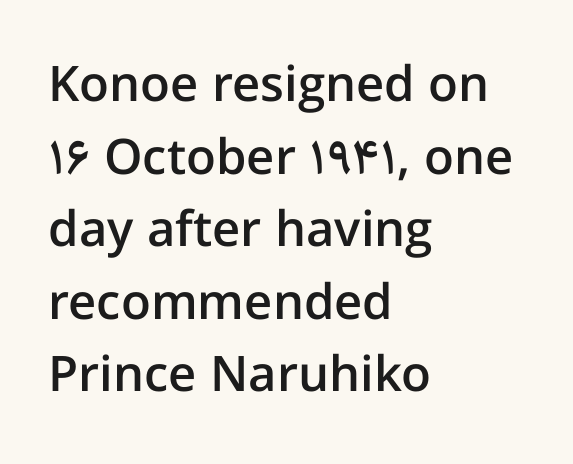
{"serif": "no", "italic": "no", "bold": "semi", "weight": "semibold", "width": "normal", "stroke_contrast": "low", "x_height": "medium", "monospaced": "no", "underline": "no", "align": "left", "line_spacing": "normal", "line_spacing_ratio": 1.48, "letter_spacing": "normal", "letter_spacing_em": 0.0, "glyph_px": 49}
